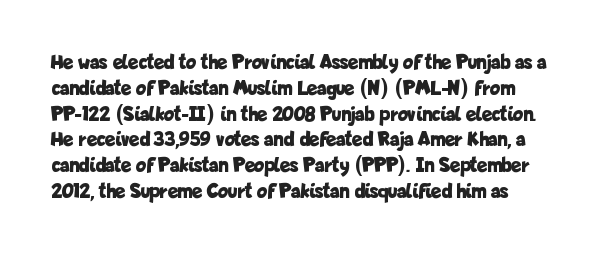
The image shows 21 px bold type, upright; set line spacing 1.23x, normal letter spacing, not underlined.
